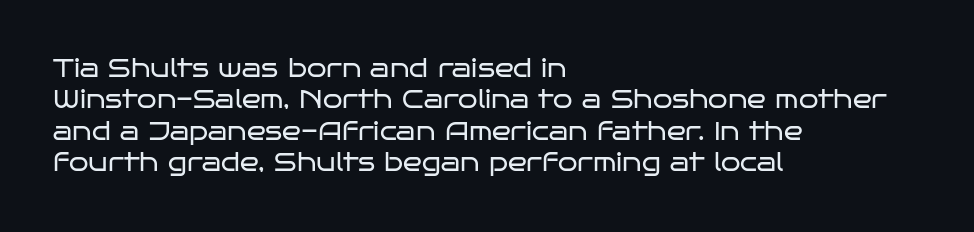
Q: Is the text bold? A: No.
Q: Is the text italic (slanted)? A: No, it is upright.
Q: Is the text underlined? A: No.
Q: How is the paragraph aligned? A: Left-aligned.
Q: Is the spacing between letters normal or unusually wide? A: Normal.
Q: Is the spacing between lines tight, normal or loose? A: Normal.
